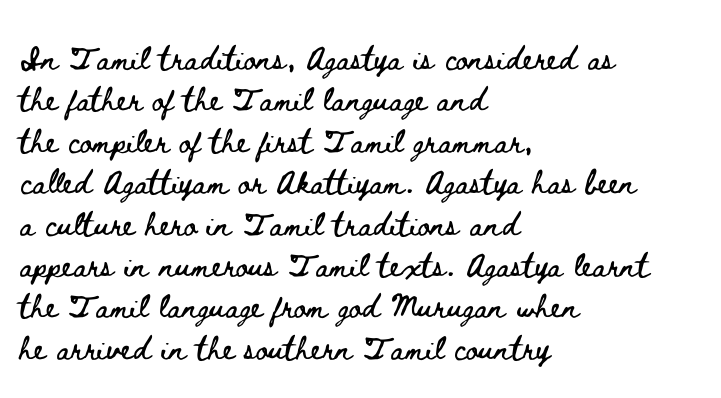
These lines stack with their left ends in a neat column. Vertical spacing — default. You could call the tracking neutral — neither tight nor loose. Type without underlining. Looks like regular typesetting: each glyph gets only the width it needs.
